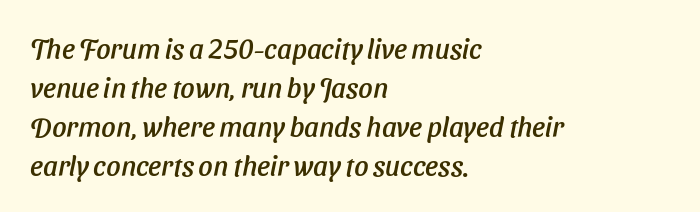
Bare-footed words on every line. Proportional: the letters do not fall into vertical columns. Nobody touched the tracking dial on this one. What's the leading like? Ordinary, nothing unusual. Designer's note — italics engaged.
